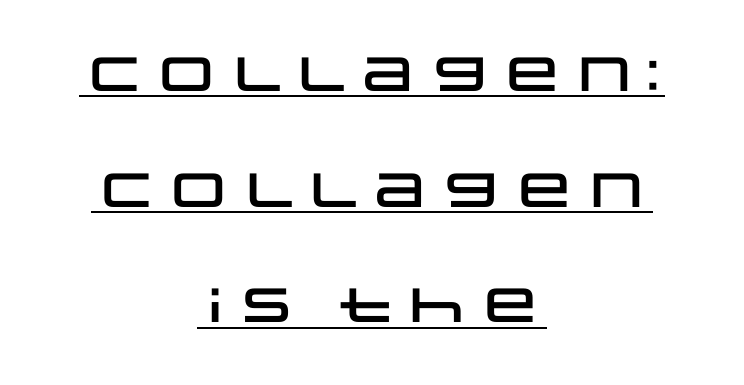
The image shows 48 px wide sans-serif type, upright; set centered, loose line spacing (2.41x), normal letter spacing, underlined; low stroke contrast and a large x-height.
